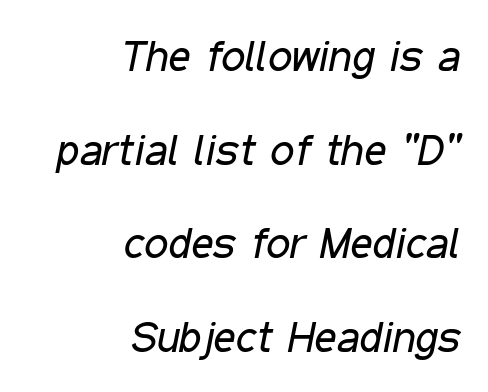
Q: Is the text bold? A: No.
Q: Is the text italic (slanted)? A: Yes, it leans right by about 11 degrees.
Q: Is the text underlined? A: No.
Q: How is the paragraph aligned? A: Right-aligned.
Q: Is the spacing between letters normal or unusually wide? A: Normal.
Q: Is the spacing between lines tight, normal or loose? A: Loose.
Q: Width (condensed, normal, or wide)? A: Condensed.
Q: Stroke contrast? A: Low.
Q: x-height? A: Medium.
Q: Monospaced? A: No.
